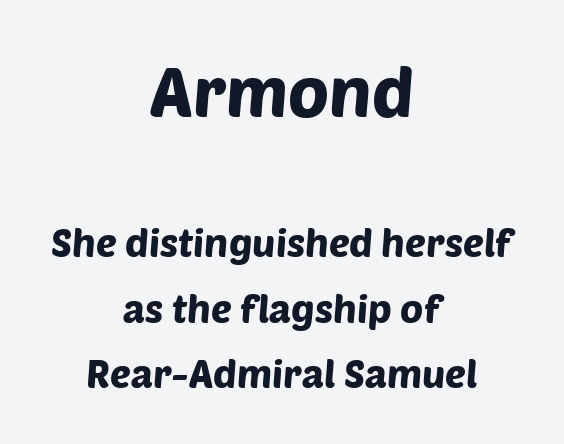
The image shows 69 px sans-serif type; set centered, normal line spacing (1.67x), normal letter spacing, not underlined; the first (top) block is 1.77x larger; low stroke contrast and a large x-height.
